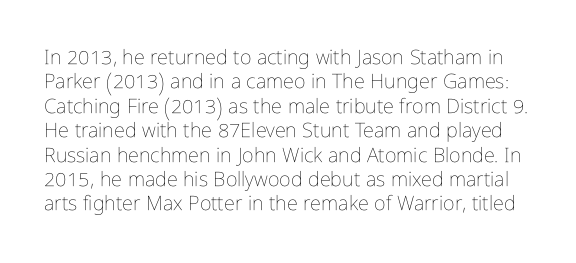
Q: Is the text bold? A: No.
Q: Is the text italic (slanted)? A: No, it is upright.
Q: Is the text underlined? A: No.
Q: Is the spacing between letters normal or unusually wide? A: Normal.
